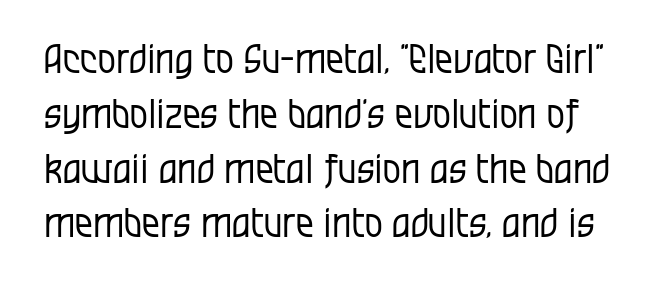
Q: Is the text bold? A: No.
Q: Is the text italic (slanted)? A: No, it is upright.
Q: Is the typeface a serif or a sans-serif typeface? A: Sans-serif.
Q: Is the text underlined? A: No.
Q: Is the spacing between letters normal or unusually wide? A: Normal.
Q: Is the spacing between lines tight, normal or loose? A: Normal.
Q: Width (condensed, normal, or wide)? A: Condensed.
Q: Stroke contrast? A: Low.
Q: x-height? A: Large.
Q: Monospaced? A: No.
